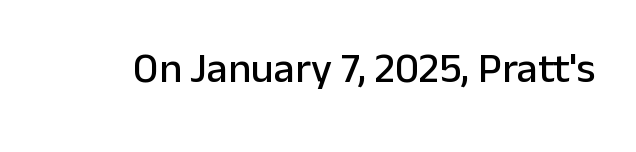
{"serif": "no", "italic": "no", "width": "normal", "stroke_contrast": "low", "x_height": "medium", "monospaced": "no", "underline": "no", "letter_spacing": "normal", "letter_spacing_em": 0.0, "glyph_px": 42}
